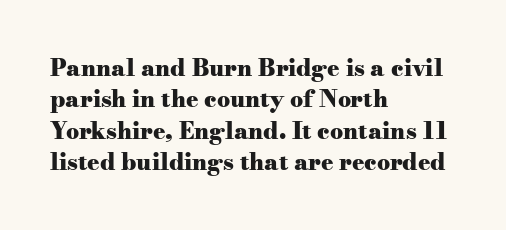
Q: Is the text bold? A: Yes.
Q: Is the text italic (slanted)? A: No, it is upright.
Q: Is the text underlined? A: No.
Q: How is the paragraph aligned? A: Left-aligned.
Q: Is the spacing between letters normal or unusually wide? A: Normal.
Q: Is the spacing between lines tight, normal or loose? A: Normal.
